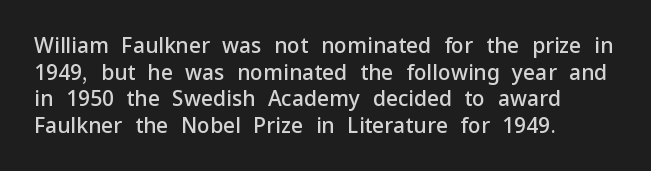
{"italic": "no", "bold": "semi", "underline": "no", "align": "left", "line_spacing": "normal", "line_spacing_ratio": 1.27, "letter_spacing": "normal", "letter_spacing_em": 0.0, "glyph_px": 21}
